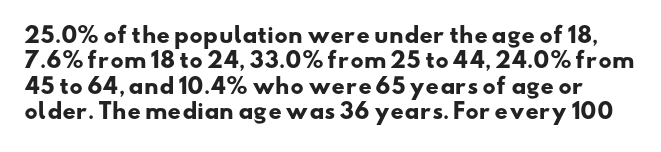
The image shows 21 px bold type; set line spacing 1.21x, normal letter spacing, not underlined.
